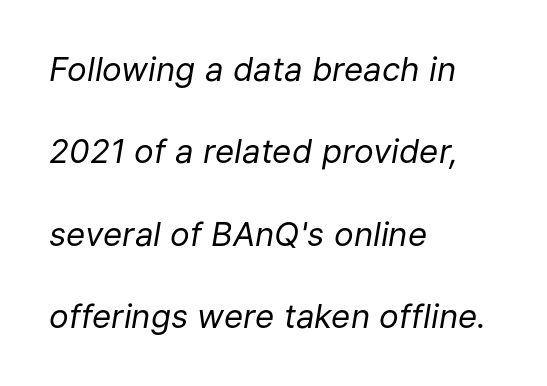
Unbolded letterforms with no extra heft. The letters are slanted; this is an italic face. Each letter keeps its own natural width here, so spacing adapts to shape. If you drew a ruler down the left edge, every line would touch it. Compared with typical body copy, the letter spacing here is the same.
